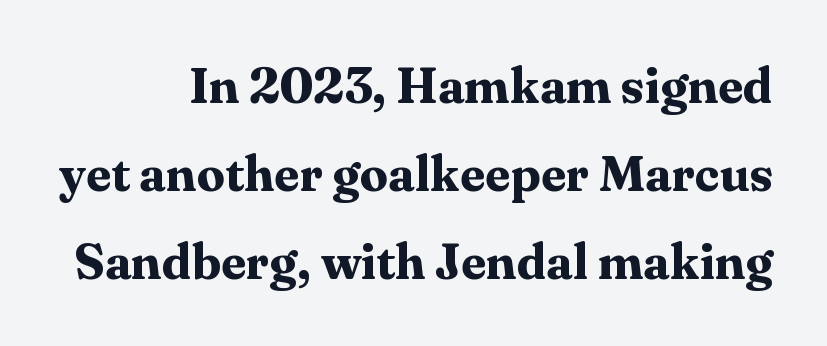
Q: Is the text bold? A: Yes.
Q: Is the text italic (slanted)? A: No, it is upright.
Q: Is the typeface a serif or a sans-serif typeface? A: Serif.
Q: Is the text underlined? A: No.
Q: How is the paragraph aligned? A: Right-aligned.
Q: Is the spacing between letters normal or unusually wide? A: Normal.
Q: Width (condensed, normal, or wide)? A: Normal.
Q: Stroke contrast? A: Medium.
Q: x-height? A: Medium.
Q: Monospaced? A: No.
